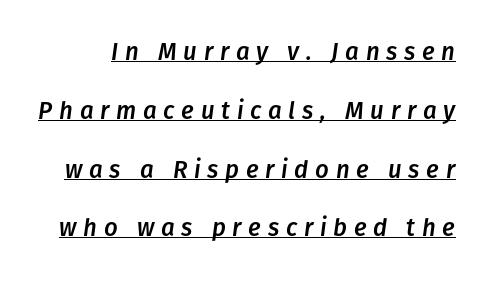
{"italic": "yes", "lean": "right", "slant_degrees": 8, "underline": "yes", "line_spacing": "loose", "line_spacing_ratio": 2.45, "letter_spacing": "wide", "letter_spacing_em": 0.28, "glyph_px": 24}
